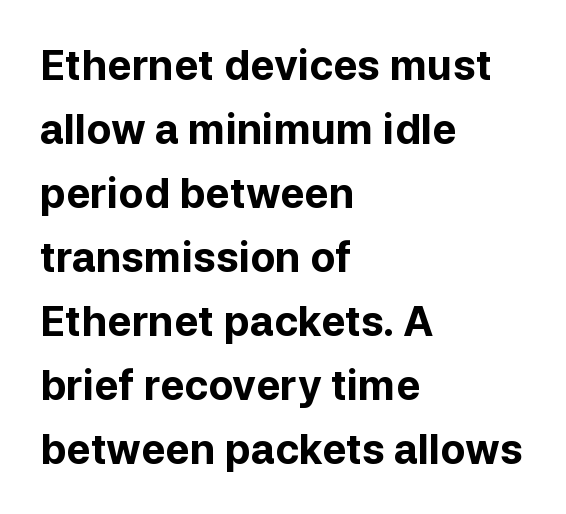
The image shows 41 px bold sans-serif type, upright; set left-aligned, normal line spacing (1.56x), normal letter spacing, not underlined; low stroke contrast and a medium x-height.
